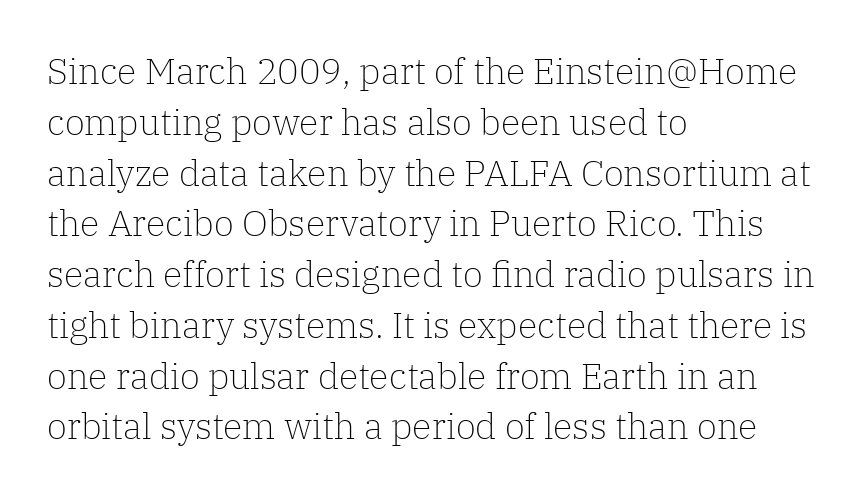
{"serif": "yes", "italic": "no", "bold": "no", "weight": "light", "width": "normal", "stroke_contrast": "low", "x_height": "medium", "monospaced": "no", "underline": "no", "align": "left", "line_spacing": "normal", "line_spacing_ratio": 1.41, "letter_spacing": "normal", "letter_spacing_em": 0.0, "glyph_px": 36}
